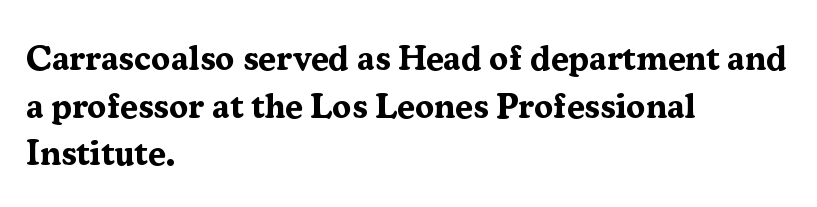
Q: Is the text bold? A: Yes.
Q: Is the text italic (slanted)? A: No, it is upright.
Q: Is the typeface a serif or a sans-serif typeface? A: Serif.
Q: Is the text underlined? A: No.
Q: How is the paragraph aligned? A: Left-aligned.
Q: Is the spacing between letters normal or unusually wide? A: Normal.
Q: Is the spacing between lines tight, normal or loose? A: Normal.
Q: Width (condensed, normal, or wide)? A: Normal.
Q: Stroke contrast? A: Medium.
Q: x-height? A: Medium.
Q: Monospaced? A: No.
